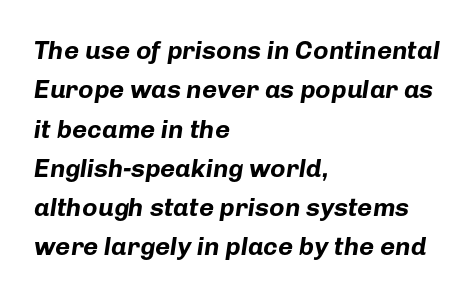
The image shows 26 px bold type, italic (leaning right); set left-aligned, normal line spacing (1.51x), normal letter spacing, not underlined.
